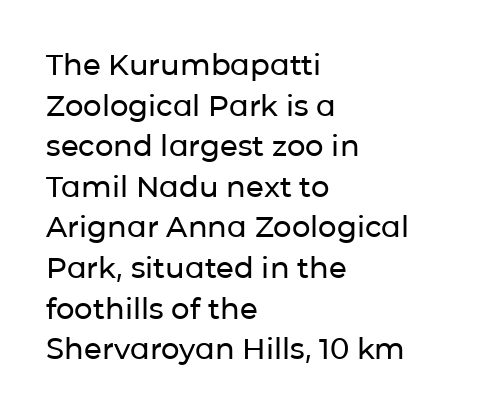
Casual observation: everything's shoved over to the left. Short note: letters normally spaced. Rule under the text: the space is simply empty. Reading down the column, the eye jumps a familiar distance to each next line. Note the varied advance widths — an 'i' is clearly narrower than an 'm'. This sample uses an upright cut, with every glyph sitting square on the baseline.
